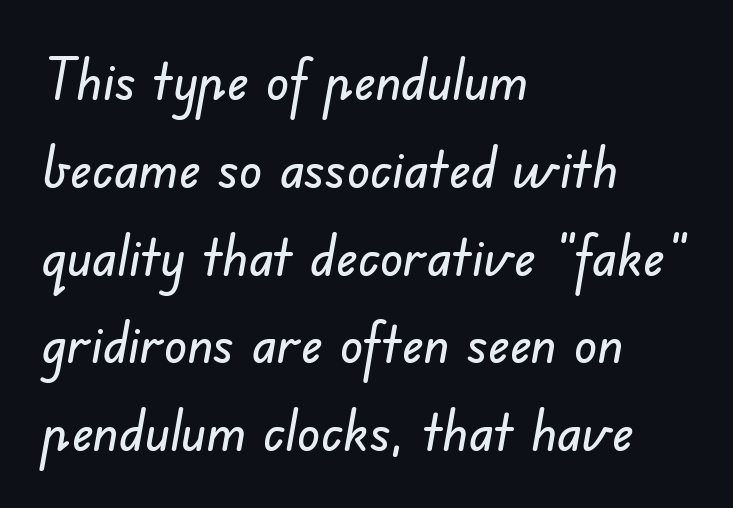
The image shows 57 px sans-serif type; set left-aligned, normal line spacing (1.54x), normal letter spacing, not underlined; low stroke contrast and a small x-height.
